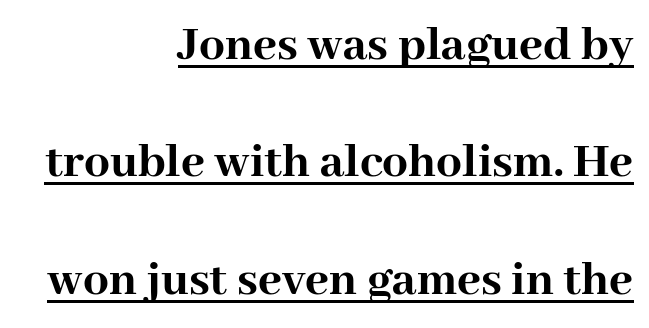
Q: Is the text bold? A: Yes.
Q: Is the text italic (slanted)? A: No, it is upright.
Q: Is the typeface a serif or a sans-serif typeface? A: Serif.
Q: Is the text underlined? A: Yes.
Q: How is the paragraph aligned? A: Right-aligned.
Q: Is the spacing between letters normal or unusually wide? A: Normal.
Q: Is the spacing between lines tight, normal or loose? A: Loose.
Q: Width (condensed, normal, or wide)? A: Normal.
Q: Stroke contrast? A: High.
Q: x-height? A: Medium.
Q: Monospaced? A: No.
